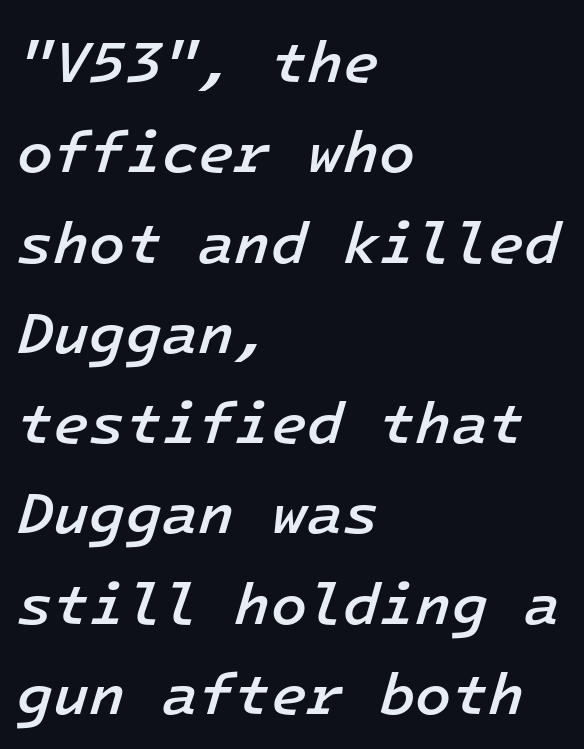
{"italic": "yes", "lean": "right", "slant_degrees": 16, "bold": "semi", "weight": "semibold", "width": "normal", "stroke_contrast": "low", "x_height": "medium", "monospaced": "yes", "underline": "no", "align": "left", "line_spacing": "normal", "line_spacing_ratio": 1.53, "letter_spacing": "normal", "letter_spacing_em": 0.0, "glyph_px": 59}
